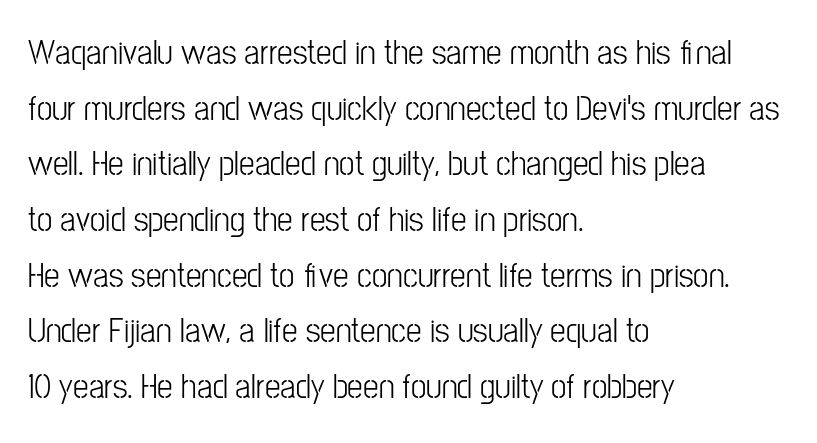
{"serif": "no", "italic": "no", "bold": "no", "weight": "light", "width": "condensed", "stroke_contrast": "low", "x_height": "medium", "monospaced": "no", "underline": "no", "align": "left", "line_spacing": "normal", "line_spacing_ratio": 1.59, "letter_spacing": "normal", "letter_spacing_em": 0.0, "glyph_px": 35}
